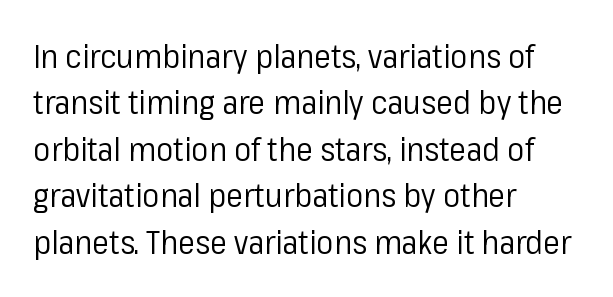
Q: Is the text bold? A: No.
Q: Is the text italic (slanted)? A: No, it is upright.
Q: Is the typeface a serif or a sans-serif typeface? A: Sans-serif.
Q: Is the text underlined? A: No.
Q: How is the paragraph aligned? A: Left-aligned.
Q: Is the spacing between letters normal or unusually wide? A: Normal.
Q: Is the spacing between lines tight, normal or loose? A: Normal.
Q: Width (condensed, normal, or wide)? A: Normal.
Q: Stroke contrast? A: Low.
Q: x-height? A: Medium.
Q: Monospaced? A: No.
